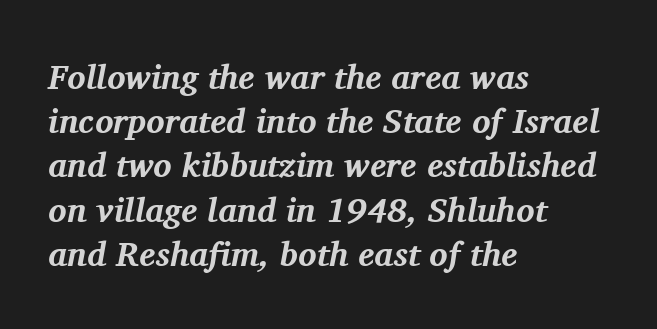
The image shows 34 px bold serif type, italic (leaning right); set left-aligned, normal line spacing (1.3x), normal letter spacing, not underlined; medium stroke contrast and a medium x-height.
